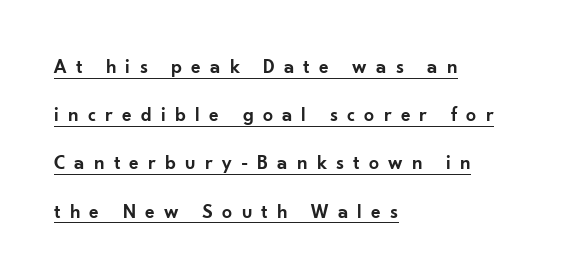
{"italic": "no", "bold": "semi", "underline": "yes", "align": "left", "line_spacing": "loose", "line_spacing_ratio": 2.41, "letter_spacing": "wide", "letter_spacing_em": 0.46, "glyph_px": 20}
